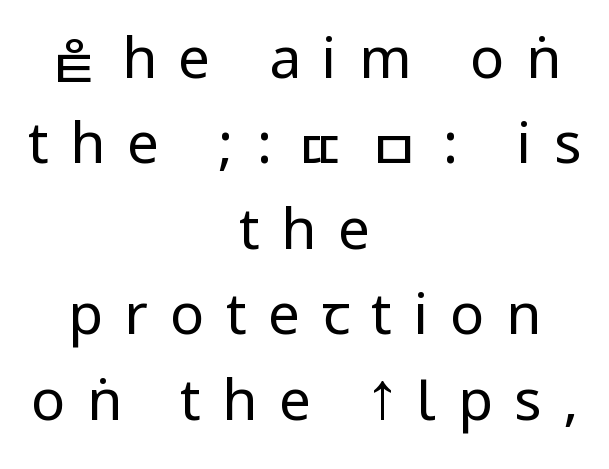
{"serif": "no", "italic": "no", "bold": "no", "weight": "regular", "width": "condensed", "stroke_contrast": "low", "underline": "no", "align": "center", "line_spacing": "normal", "line_spacing_ratio": 1.5, "letter_spacing": "wide", "letter_spacing_em": 0.38, "glyph_px": 57}
